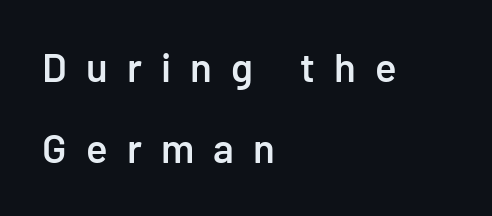
Moderately thickened strokes mark this as semibold type. All the whitespace from short lines collects on the right. Do the characters align in a grid? No, the font is proportional. A typesetter would label this face a sans. Descenders hang freely into open space. No italicization has been applied; the sample stays upright.
